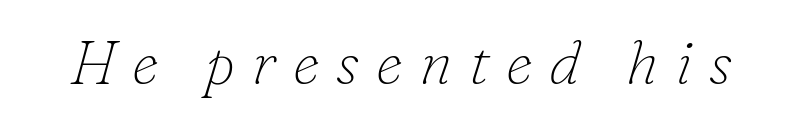
Q: Is the text bold? A: No.
Q: Is the text italic (slanted)? A: Yes, it leans right by about 16 degrees.
Q: Is the typeface a serif or a sans-serif typeface? A: Serif.
Q: Is the text underlined? A: No.
Q: Is the spacing between letters normal or unusually wide? A: Unusually wide.
Q: Width (condensed, normal, or wide)? A: Normal.
Q: Stroke contrast? A: Low.
Q: x-height? A: Small.
Q: Monospaced? A: No.
